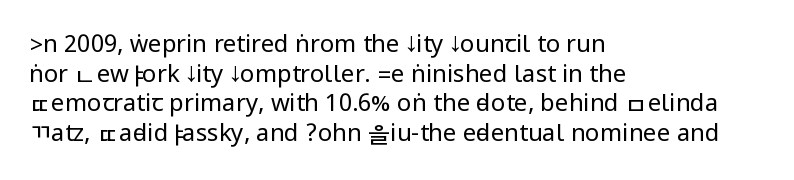
Q: Is the text bold? A: No.
Q: Is the text italic (slanted)? A: No, it is upright.
Q: Is the text underlined? A: No.
Q: How is the paragraph aligned? A: Left-aligned.
Q: Is the spacing between letters normal or unusually wide? A: Normal.
